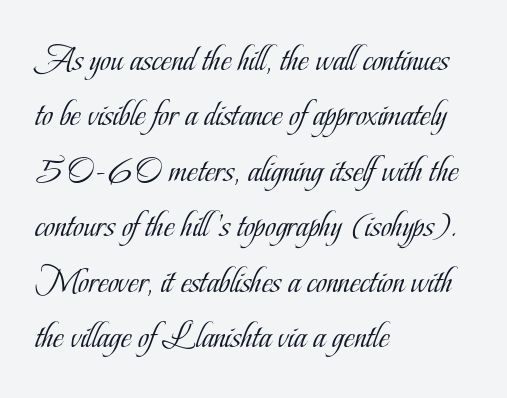
{"serif": "yes", "bold": "no", "weight": "light", "width": "condensed", "stroke_contrast": "low", "x_height": "small", "monospaced": "no", "underline": "no", "align": "left", "line_spacing": "normal", "line_spacing_ratio": 1.5, "letter_spacing": "normal", "letter_spacing_em": 0.0, "glyph_px": 37}
